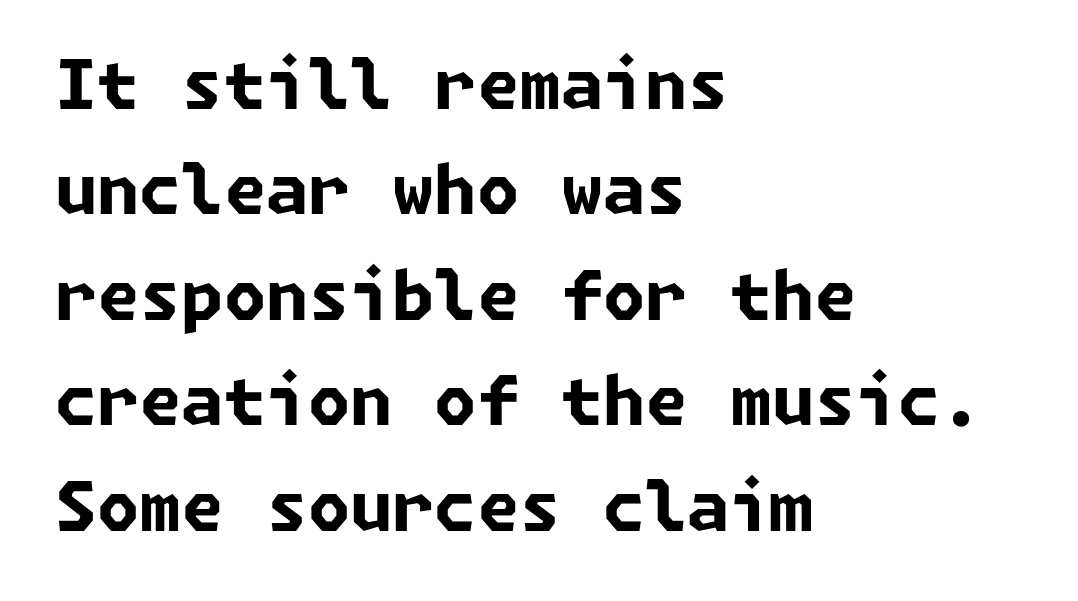
{"serif": "no", "bold": "yes", "weight": "bold", "width": "normal", "stroke_contrast": "low", "x_height": "medium", "underline": "no", "align": "left", "line_spacing": "normal", "line_spacing_ratio": 1.55, "letter_spacing": "normal", "letter_spacing_em": 0.0, "glyph_px": 68}
